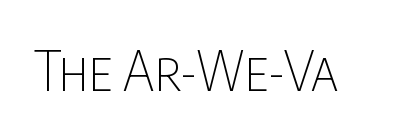
The image shows 55 px thin, condensed sans-serif type, upright; set normal letter spacing, not underlined; low stroke contrast and a large x-height.
